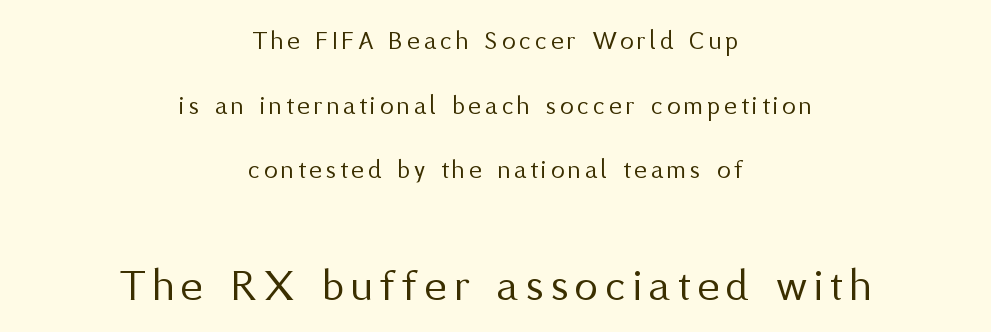
This block would shrink considerably if given ordinary leading; it's expanded now. Heft: none added — not bold. No word sits above an underline. Looks like regular typesetting: each glyph gets only the width it needs.
